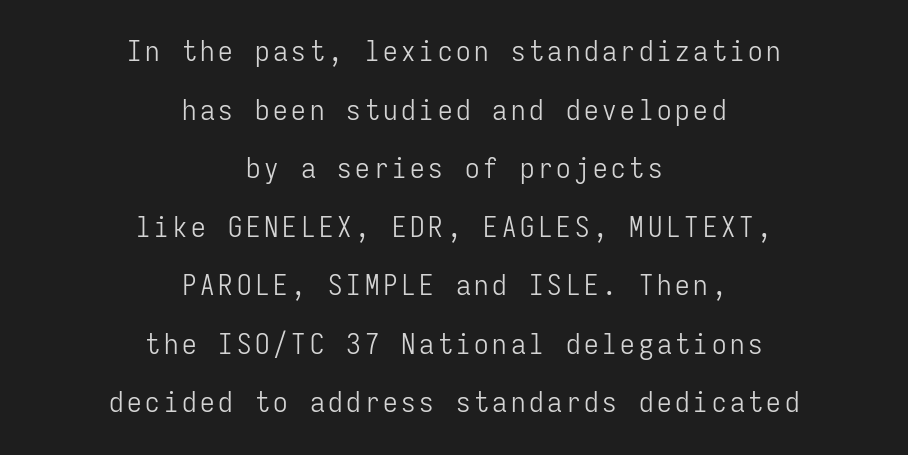
The image shows 29 px light, condensed sans-serif type, upright, monospaced; set centered, loose line spacing (2.02x), not underlined; low stroke contrast and a medium x-height.
